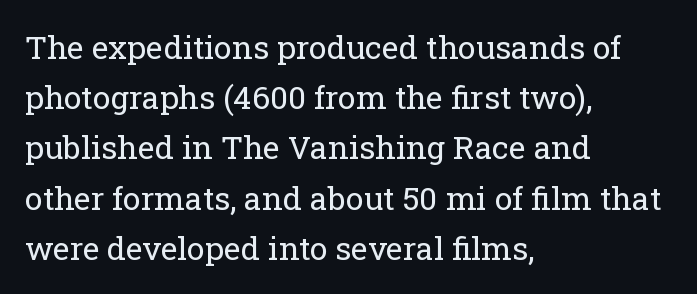
The image shows 32 px regular-weight serif type, upright; set left-aligned, normal line spacing (1.57x), normal letter spacing, not underlined; low stroke contrast and a medium x-height.
